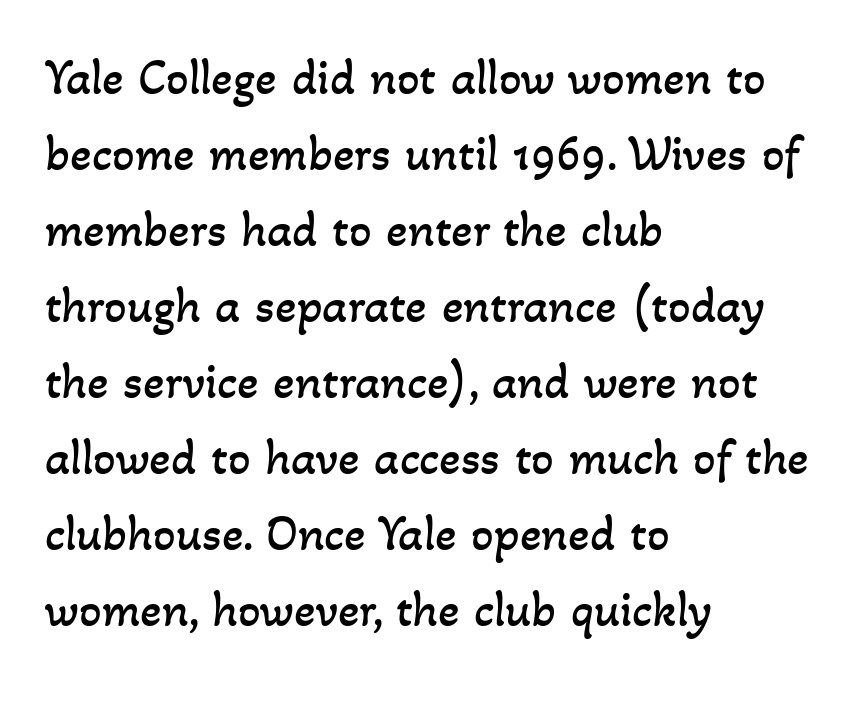
{"bold": "no", "weight": "regular", "width": "normal", "stroke_contrast": "low", "x_height": "small", "monospaced": "no", "underline": "no", "align": "left", "line_spacing": "normal", "line_spacing_ratio": 1.52, "letter_spacing": "normal", "letter_spacing_em": 0.0, "glyph_px": 50}
